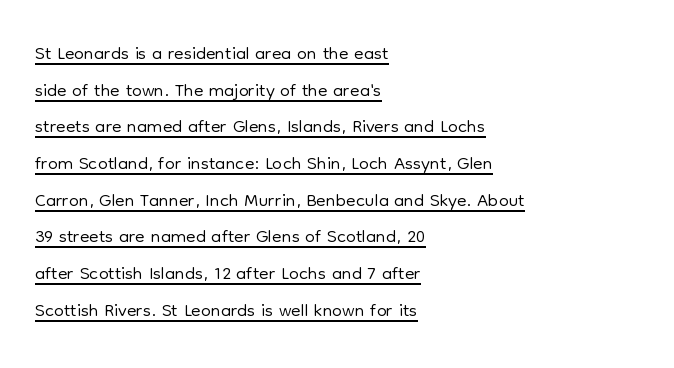
The image shows 28 px light sans-serif type, upright; set left-aligned, normal line spacing (1.31x), normal letter spacing, underlined; low stroke contrast and a medium x-height.
